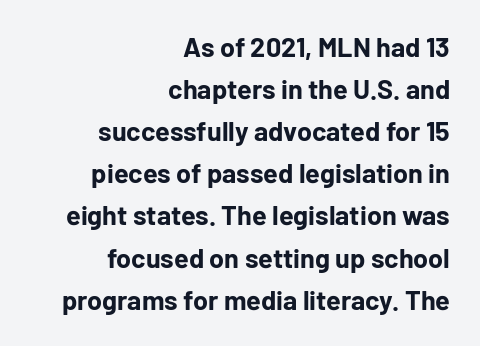
Q: Is the text bold? A: Yes.
Q: Is the text italic (slanted)? A: No, it is upright.
Q: Is the text underlined? A: No.
Q: How is the paragraph aligned? A: Right-aligned.
Q: Is the spacing between letters normal or unusually wide? A: Normal.
Q: Is the spacing between lines tight, normal or loose? A: Normal.
